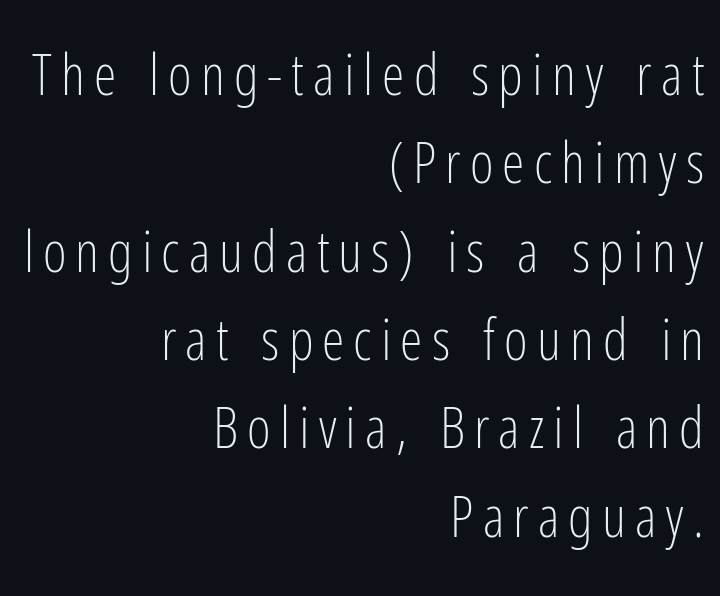
Visually the block forms a straight wall on the right and a jagged coastline on the left. The rendering uses natural spacing where letterforms have individual widths. A quiet, ordinary-to-light weight characterises the typeface. Clear beneath every line of the passage. The text was rendered using a sans face with plain stroke endings. In terms of leading, this rendering sits right in the middle.
